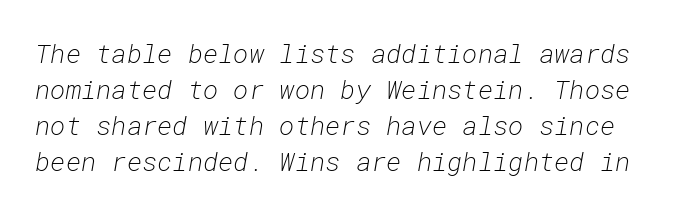
{"italic": "yes", "lean": "right", "slant_degrees": 10, "bold": "no", "underline": "no", "line_spacing": "normal", "line_spacing_ratio": 1.39, "letter_spacing": "normal", "letter_spacing_em": 0.0, "glyph_px": 26}
